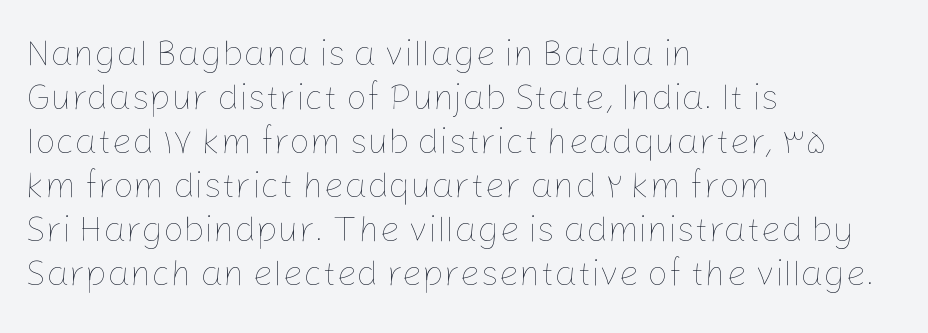
The image shows 36 px thin type, upright; set left-aligned, line spacing 1.22x, normal letter spacing, not underlined; low stroke contrast and a medium x-height.
